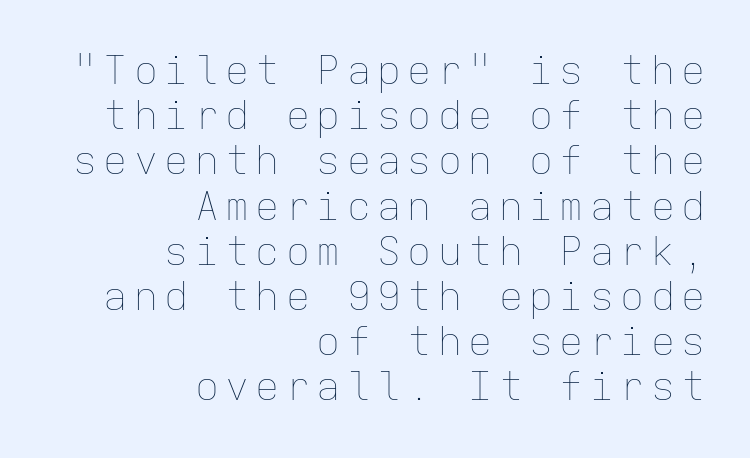
{"italic": "no", "bold": "no", "weight": "thin", "width": "normal", "stroke_contrast": "low", "x_height": "medium", "monospaced": "yes", "underline": "no", "align": "right", "line_spacing": "tight", "line_spacing_ratio": 1.13, "glyph_px": 40}
